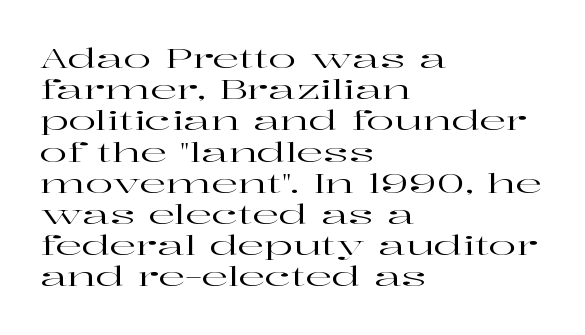
The image shows 26 px text type, upright; set left-aligned, line spacing 1.2x, normal letter spacing, not underlined.
